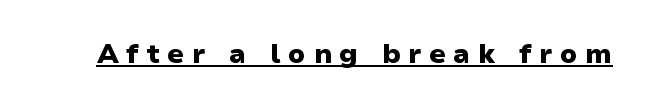
The image shows 27 px bold type, upright; set unusually wide letter spacing (+0.28 em), underlined.
